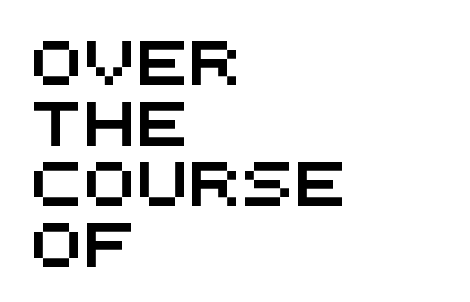
Q: Is the typeface a serif or a sans-serif typeface? A: Sans-serif.
Q: Is the text underlined? A: No.
Q: How is the paragraph aligned? A: Left-aligned.
Q: Is the spacing between letters normal or unusually wide? A: Normal.
Q: Is the spacing between lines tight, normal or loose? A: Normal.
Q: Width (condensed, normal, or wide)? A: Wide.
Q: Stroke contrast? A: Medium.
Q: x-height? A: Large.
Q: Monospaced? A: Yes.
